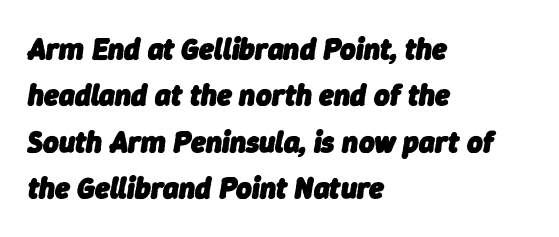
The image shows 30 px heavy type, italic (leaning right); set left-aligned, normal line spacing (1.55x), normal letter spacing, not underlined; low stroke contrast and a medium x-height.
